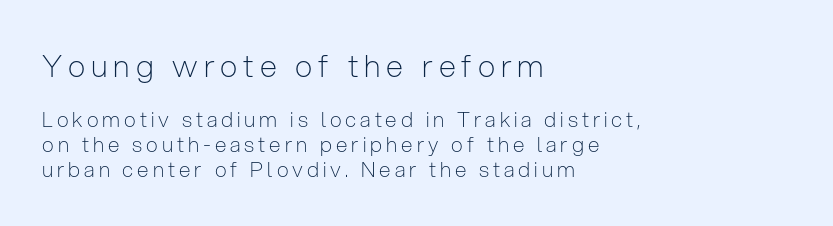
The image shows 31 px light, condensed sans-serif type, upright; set left-aligned, line spacing 1.18x, not underlined; the first (top) block is 1.48x larger; low stroke contrast and a medium x-height.
